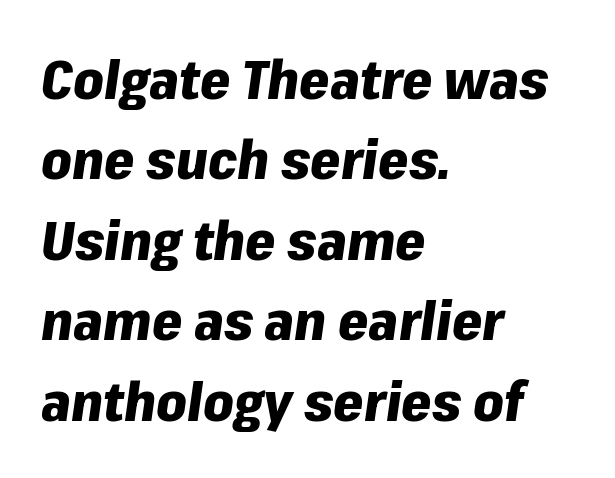
The image shows 54 px heavy type, italic (leaning right); set left-aligned, normal line spacing (1.49x), normal letter spacing, not underlined; low stroke contrast and a medium x-height.
